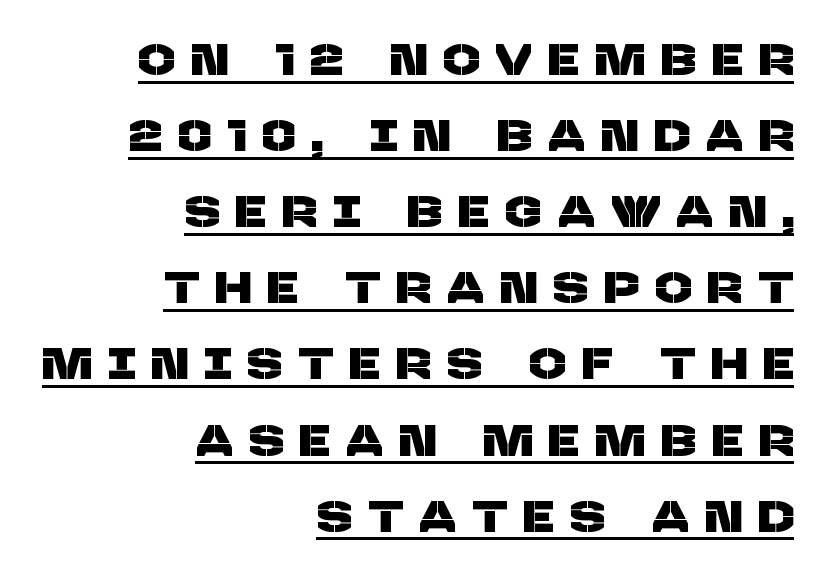
{"serif": "no", "width": "normal", "stroke_contrast": "low", "x_height": "large", "monospaced": "no", "underline": "yes", "align": "right", "line_spacing_ratio": 1.77, "letter_spacing": "wide", "letter_spacing_em": 0.39, "glyph_px": 43}
